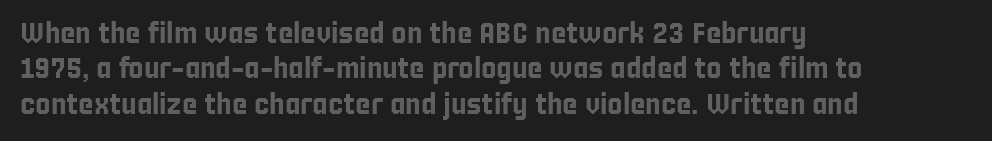
Q: Is the text italic (slanted)? A: No, it is upright.
Q: Is the text underlined? A: No.
Q: How is the paragraph aligned? A: Left-aligned.
Q: Is the spacing between letters normal or unusually wide? A: Normal.
Q: Width (condensed, normal, or wide)? A: Condensed.
Q: x-height? A: Large.
Q: Monospaced? A: No.
